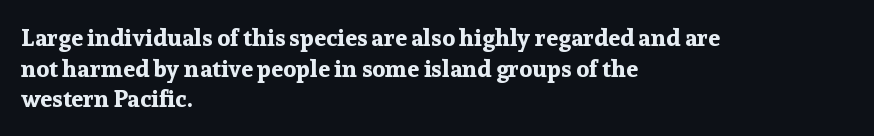
Q: Is the text bold? A: Yes.
Q: Is the text italic (slanted)? A: No, it is upright.
Q: Is the text underlined? A: No.
Q: How is the paragraph aligned? A: Left-aligned.
Q: Is the spacing between letters normal or unusually wide? A: Normal.
Q: Is the spacing between lines tight, normal or loose? A: Normal.
